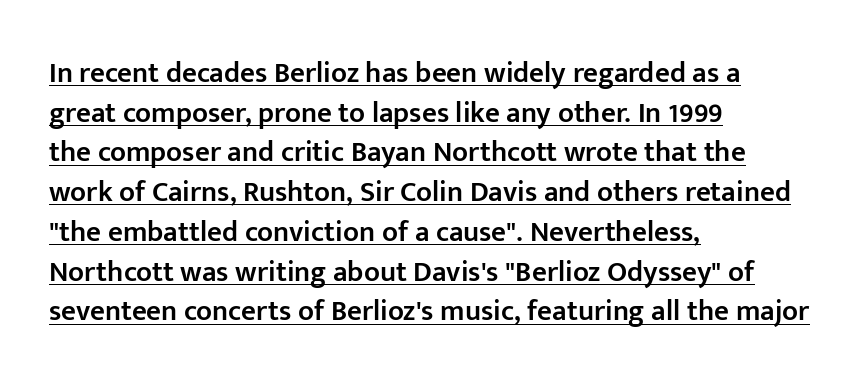
The image shows 29 px semibold sans-serif type, upright; set left-aligned, normal line spacing (1.37x), normal letter spacing, underlined; low stroke contrast and a medium x-height.
